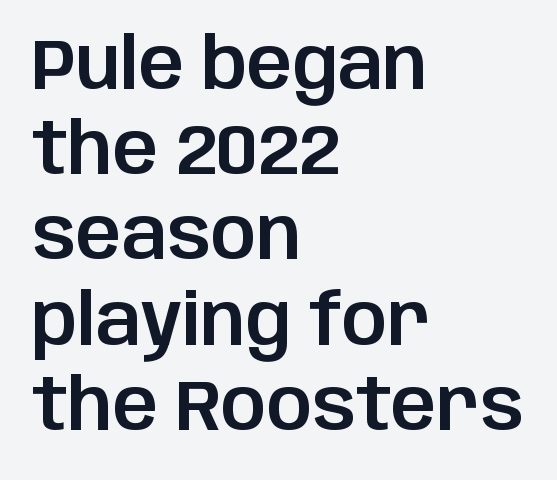
Q: Is the text italic (slanted)? A: No, it is upright.
Q: Is the typeface a serif or a sans-serif typeface? A: Sans-serif.
Q: Is the text underlined? A: No.
Q: How is the paragraph aligned? A: Left-aligned.
Q: Is the spacing between letters normal or unusually wide? A: Normal.
Q: Width (condensed, normal, or wide)? A: Normal.
Q: Stroke contrast? A: Low.
Q: x-height? A: Large.
Q: Monospaced? A: No.
